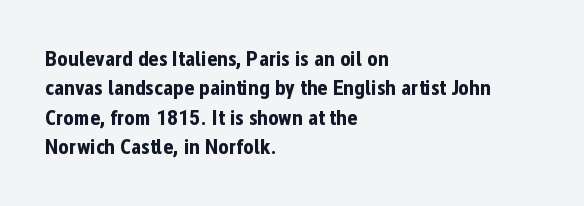
The image shows 22 px bold type, upright; set left-aligned, normal line spacing (1.34x), normal letter spacing, not underlined.
